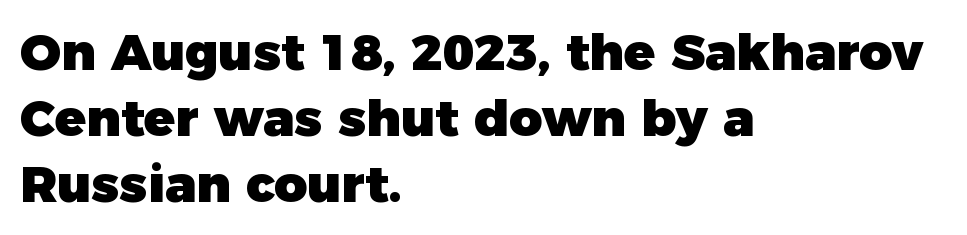
Q: Is the text bold? A: Yes.
Q: Is the text italic (slanted)? A: No, it is upright.
Q: Is the typeface a serif or a sans-serif typeface? A: Sans-serif.
Q: Is the text underlined? A: No.
Q: How is the paragraph aligned? A: Left-aligned.
Q: Is the spacing between letters normal or unusually wide? A: Normal.
Q: Is the spacing between lines tight, normal or loose? A: Normal.
Q: Width (condensed, normal, or wide)? A: Normal.
Q: Stroke contrast? A: Low.
Q: x-height? A: Medium.
Q: Monospaced? A: No.
